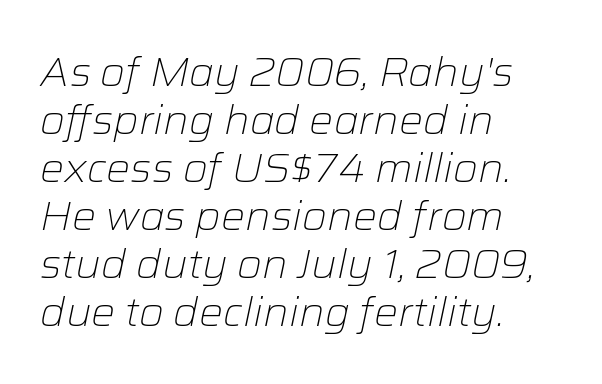
The image shows 40 px light type, italic (leaning right); set left-aligned, line spacing 1.2x, normal letter spacing, not underlined; low stroke contrast and a medium x-height.
